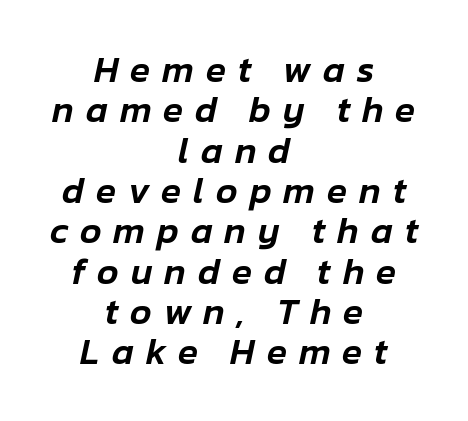
{"italic": "yes", "lean": "right", "slant_degrees": 12, "width": "normal", "stroke_contrast": "low", "x_height": "medium", "monospaced": "no", "underline": "no", "align": "center", "line_spacing": "tight", "line_spacing_ratio": 1.09, "letter_spacing": "wide", "letter_spacing_em": 0.32, "glyph_px": 37}
